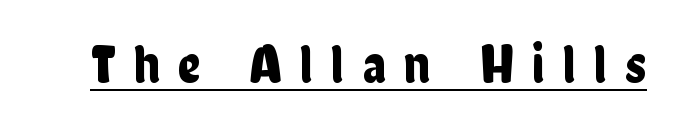
{"serif": "no", "italic": "no", "width": "condensed", "stroke_contrast": "low", "x_height": "medium", "monospaced": "no", "underline": "yes", "letter_spacing": "wide", "letter_spacing_em": 0.34, "glyph_px": 55}
